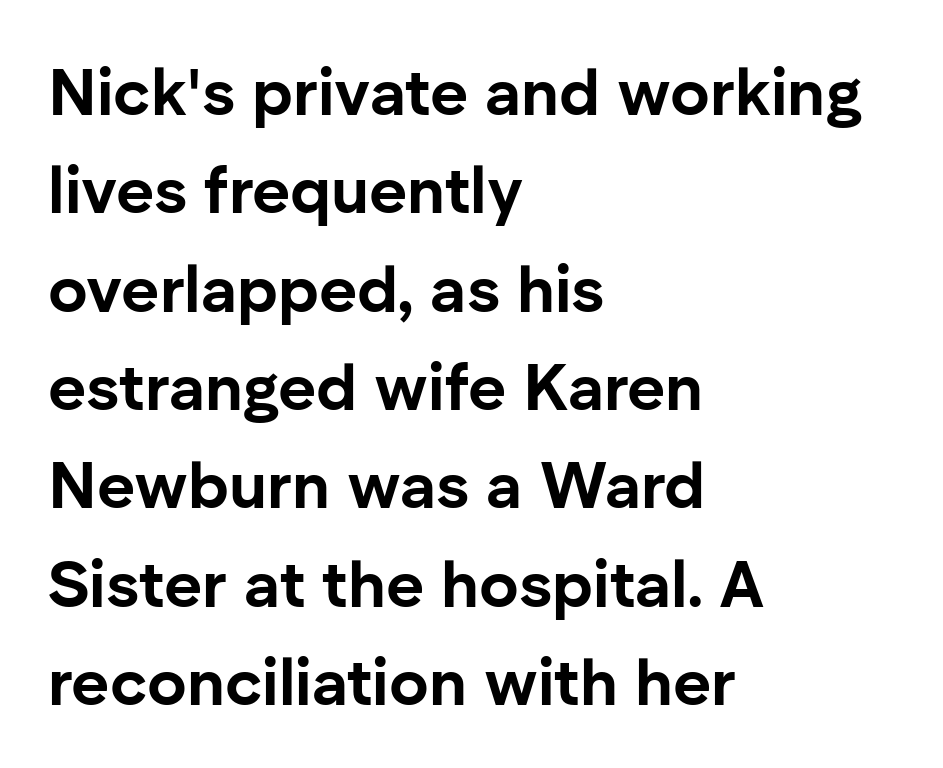
Students, observe: this is what conventionally led text looks like. Between one letter and the next there's only the usual sliver of space. This is the regular roman posture of the typeface. Bold? Absolutely — the strokes are thick and heavy. Short and long lines alike share a common starting point at left.
